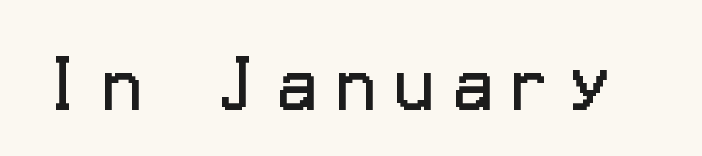
The image shows 64 px regular-weight sans-serif type, upright; set unusually wide letter spacing (+0.31 em), not underlined; low stroke contrast and a medium x-height.
